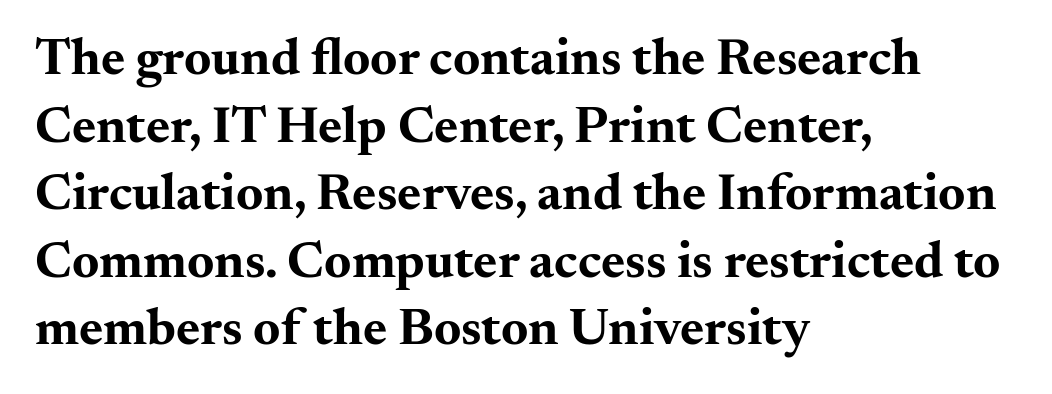
{"serif": "yes", "italic": "no", "bold": "yes", "weight": "bold", "width": "wide", "stroke_contrast": "medium", "x_height": "small", "monospaced": "no", "underline": "no", "align": "left", "line_spacing": "normal", "line_spacing_ratio": 1.3, "letter_spacing": "normal", "letter_spacing_em": 0.0, "glyph_px": 52}
